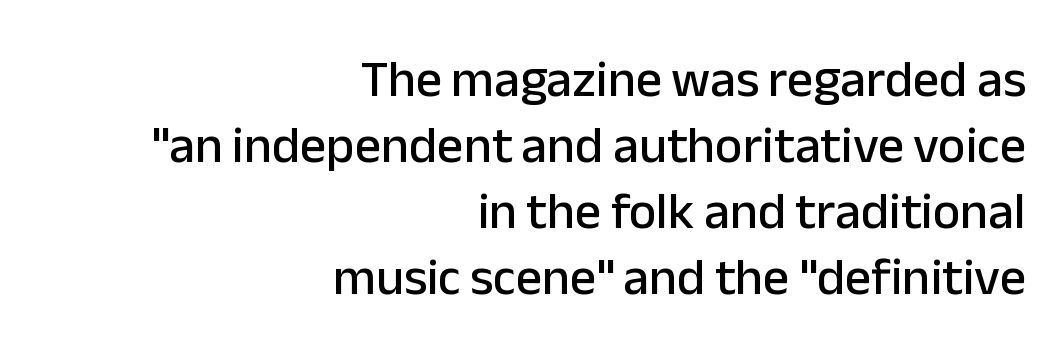
The image shows 52 px sans-serif type, upright; set right-aligned, normal line spacing (1.27x), normal letter spacing, not underlined; low stroke contrast and a medium x-height.
